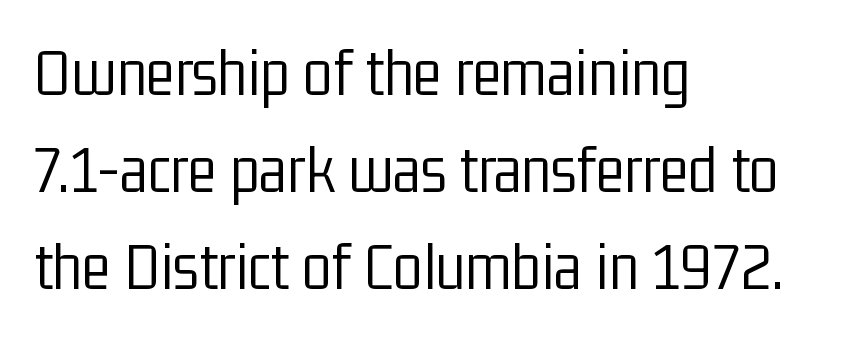
Reading down the block, your eye returns to a fixed left position each line. A typesetter would call this leading conventional body-copy spacing. The strokes carry an ordinary text weight at most. Think of a printed novel: that variable character pitch is what you see here. You can tell from the bare stems that sans-serif type was used. The specimen omits any rule beneath the text block's lines.
